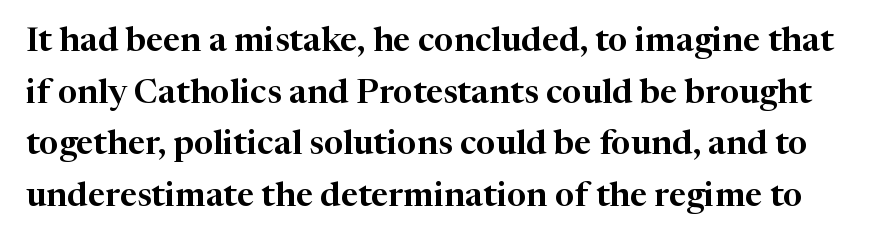
Proportional: the letters do not fall into vertical columns. A normal amount of white space separates one row of letters from the next. Between one letter and the next there's only the usual sliver of space. The words here are not underlined. Old-style or modern, the face here clearly has serifs. This is the regular roman posture of the typeface.
